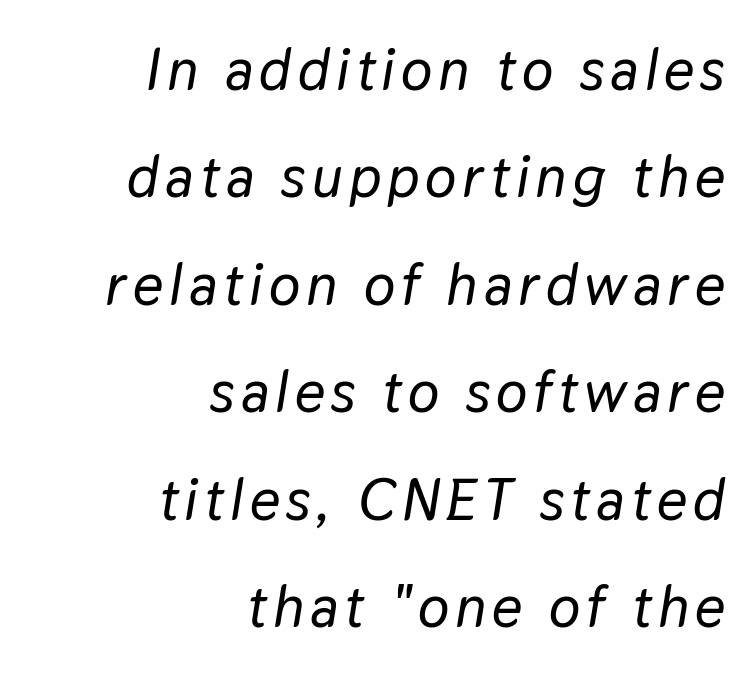
Think of a printed novel: that variable character pitch is what you see here. The space beneath each line is pristine and unruled. The specimen reads as italic at a glance. Which margin do the lines hug? The right one — the left edge is uneven.
